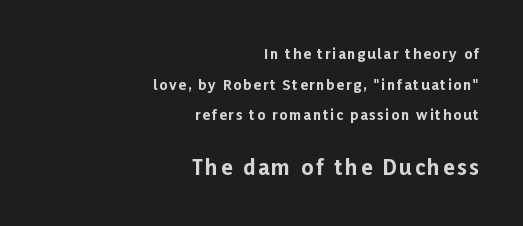
The rendering uses a bold face; every stroke is thick and dark. Glance below the letters and you will spot only blank space. The paragraph has a hard right edge and a soft left edge. The specimen reads as upright at a glance.
